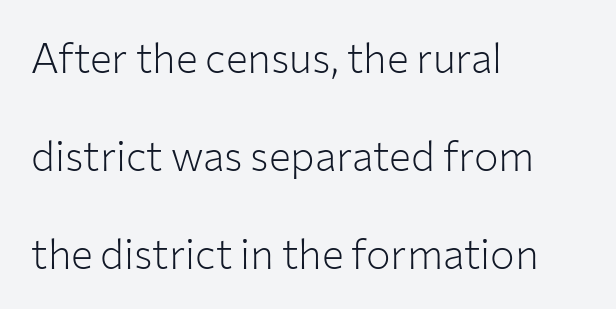
{"serif": "no", "italic": "no", "bold": "no", "weight": "light", "width": "normal", "stroke_contrast": "low", "x_height": "medium", "monospaced": "no", "underline": "no", "align": "left", "line_spacing": "loose", "line_spacing_ratio": 2.39, "letter_spacing": "normal", "letter_spacing_em": 0.0, "glyph_px": 41}
